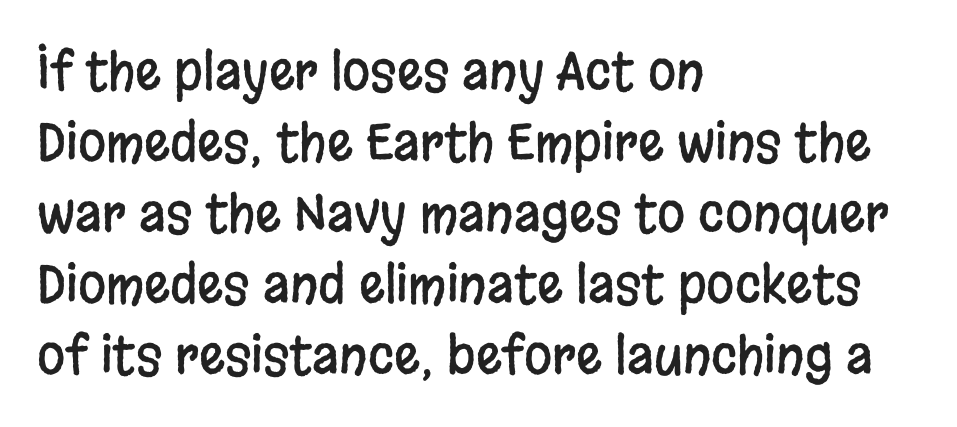
The image shows 51 px condensed sans-serif type, upright; set left-aligned, normal line spacing (1.39x), normal letter spacing, not underlined; low stroke contrast and a large x-height.
